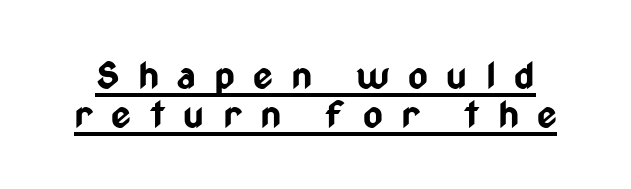
The image shows 38 px bold, condensed sans-serif type, upright; set tight line spacing (1.02x), unusually wide letter spacing (+0.48 em), underlined; low stroke contrast and a medium x-height.
